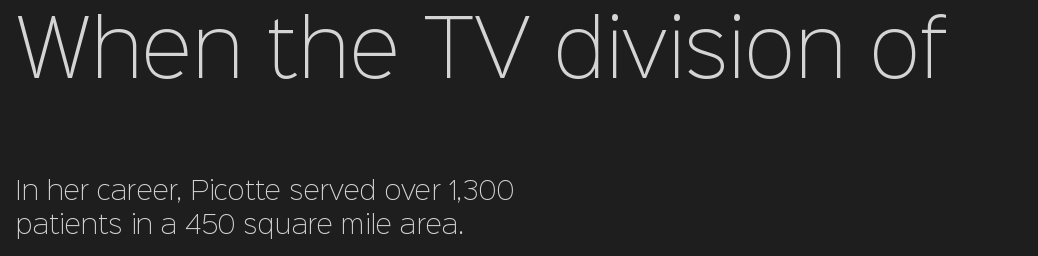
The horizontal fit of the characters is conventional and even. The letters carry no serifs — their stems end cleanly without finishing strokes. Designer's note — italics off, roman on. No extra ink here — the face is not bold.
